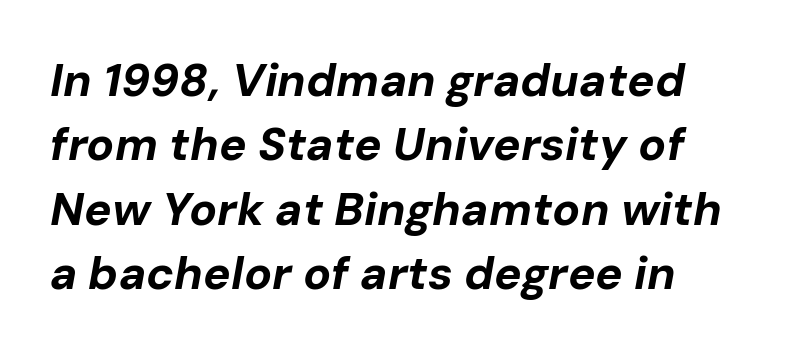
Q: Is the text bold? A: Yes.
Q: Is the text italic (slanted)? A: Yes, it leans right by about 10 degrees.
Q: Is the text underlined? A: No.
Q: Is the spacing between letters normal or unusually wide? A: Normal.
Q: Is the spacing between lines tight, normal or loose? A: Normal.
Q: Width (condensed, normal, or wide)? A: Normal.
Q: Stroke contrast? A: Low.
Q: x-height? A: Medium.
Q: Monospaced? A: No.
